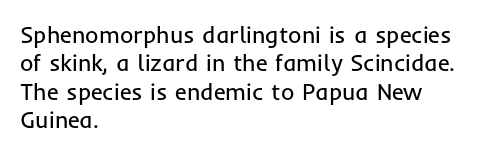
{"italic": "no", "bold": "no", "underline": "no", "align": "left", "line_spacing_ratio": 1.23, "letter_spacing": "normal", "letter_spacing_em": 0.0, "glyph_px": 23}
